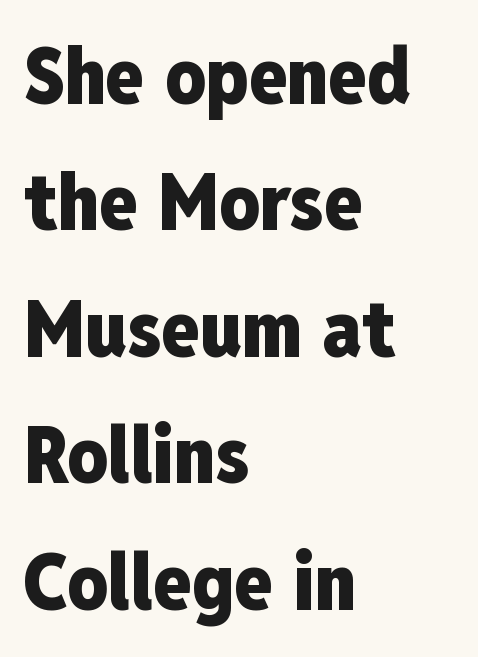
{"serif": "no", "italic": "no", "bold": "yes", "weight": "heavy", "width": "condensed", "stroke_contrast": "low", "x_height": "medium", "monospaced": "no", "underline": "no", "align": "left", "line_spacing": "normal", "line_spacing_ratio": 1.6, "letter_spacing": "normal", "letter_spacing_em": 0.0, "glyph_px": 79}
